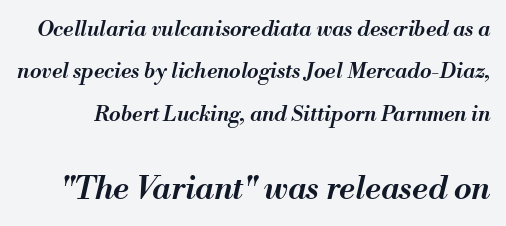
The image shows 32 px semibold type, italic (leaning right); set loose line spacing (2.02x), normal letter spacing, not underlined; the second (bottom) block is 1.52x larger; medium stroke contrast and a small x-height.
